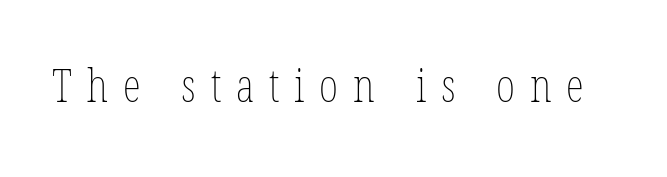
{"italic": "no", "bold": "no", "weight": "thin", "width": "condensed", "stroke_contrast": "low", "x_height": "medium", "monospaced": "no", "underline": "no", "letter_spacing": "wide", "letter_spacing_em": 0.32, "glyph_px": 46}
